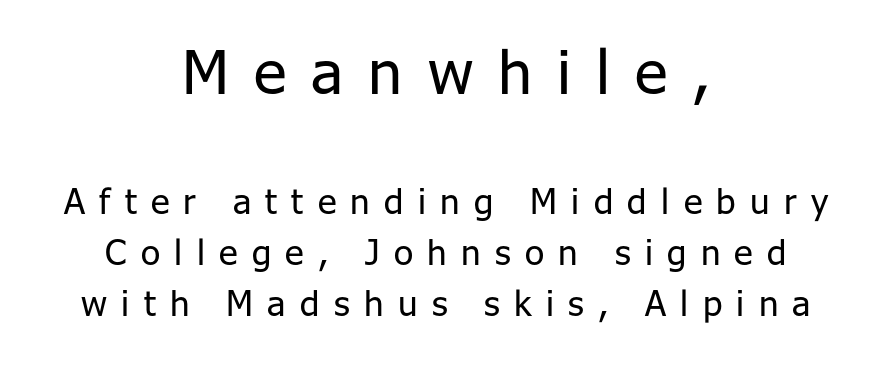
The strokes carry an ordinary text weight at most. Type without underlining. Character widths vary here, with narrow letters taking less room than wide ones. Loose tracking; the words dissolve into strings of separated letters. Notice how the passage keeps no hard edge, just a central spine.
